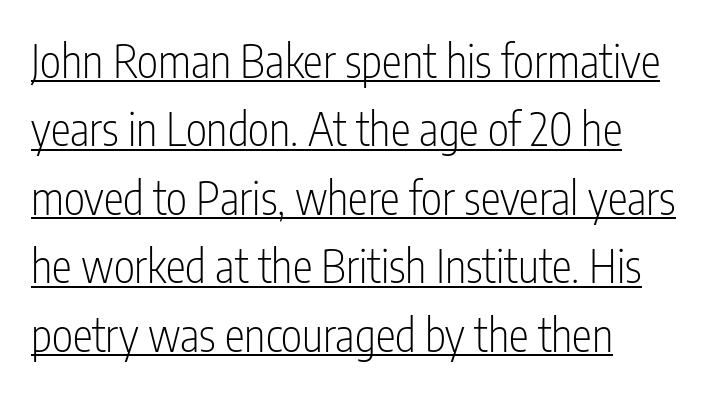
This sample uses an upright cut, with every glyph sitting square on the baseline. How are the letters spaced? Ordinarily, with no added tracking. Rows of type keep a routine distance in the vertical direction. Stroke thickness stays within the range of a standard reading face or lighter. Has an underline been added? It has.
